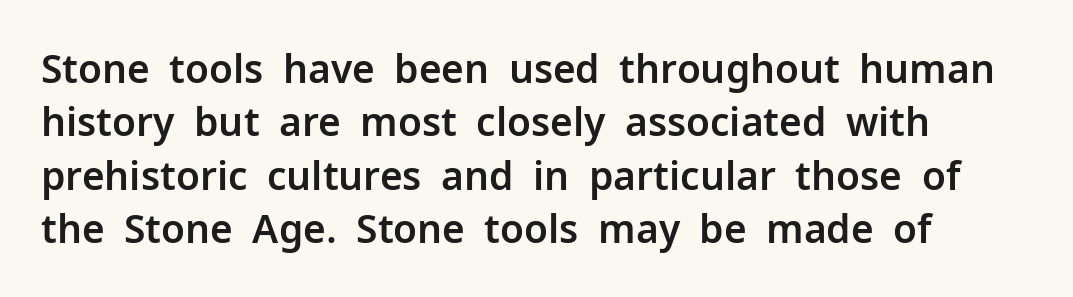
Rows of type keep a routine distance in the vertical direction. The paragraph has a hard left edge and a soft right edge. Classification — sans serif. Upright lettering throughout. Each letter keeps its own natural width here, so spacing adapts to shape.
